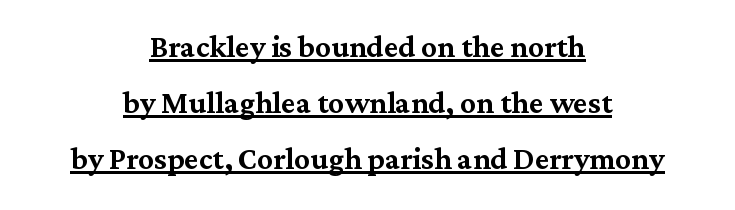
These lines are rendered in a variable-pitch font. The glyphs in this specimen are seriffed. Interline gaps are of average width in this sample. How are the letters spaced? Ordinarily, with no added tracking.
